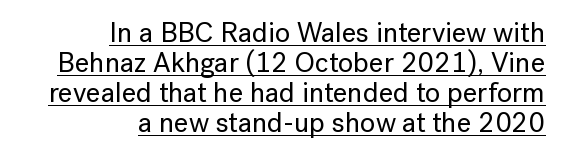
{"serif": "no", "italic": "no", "width": "normal", "stroke_contrast": "low", "x_height": "medium", "monospaced": "no", "underline": "yes", "align": "right", "line_spacing": "tight", "line_spacing_ratio": 1.07, "letter_spacing": "normal", "letter_spacing_em": 0.0, "glyph_px": 28}
